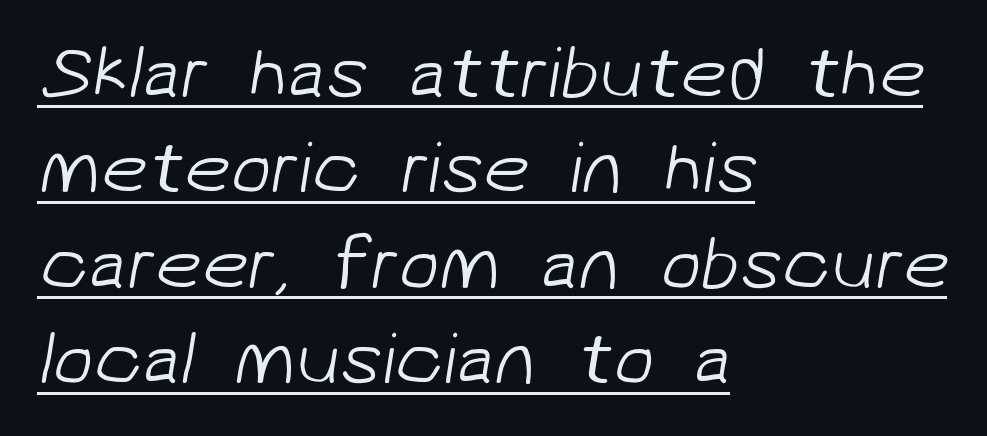
Q: Is the text bold? A: No.
Q: Is the typeface a serif or a sans-serif typeface? A: Sans-serif.
Q: Is the text underlined? A: Yes.
Q: How is the paragraph aligned? A: Left-aligned.
Q: Is the spacing between letters normal or unusually wide? A: Normal.
Q: Is the spacing between lines tight, normal or loose? A: Normal.
Q: Width (condensed, normal, or wide)? A: Normal.
Q: Stroke contrast? A: Low.
Q: x-height? A: Medium.
Q: Monospaced? A: No.
